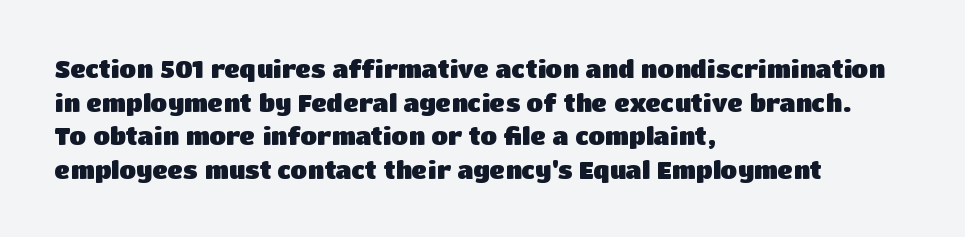
The image shows 24 px bold type, upright; set left-aligned, normal line spacing (1.4x), normal letter spacing, not underlined.
